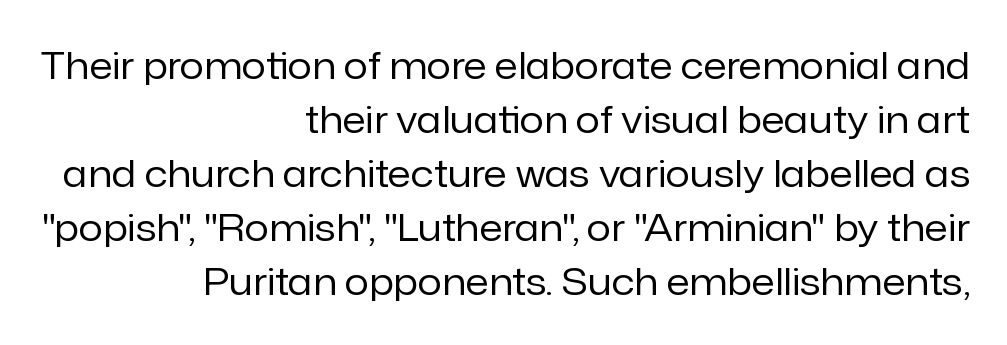
The image shows 38 px regular-weight sans-serif type, upright; set right-aligned, normal line spacing (1.42x), normal letter spacing, not underlined; low stroke contrast and a medium x-height.
